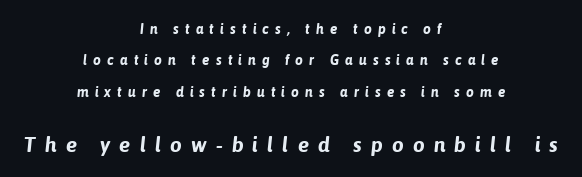
Q: Is the text bold? A: Yes.
Q: Is the text italic (slanted)? A: Yes, it leans right by about 6 degrees.
Q: Is the text underlined? A: No.
Q: How is the paragraph aligned? A: Centered.
Q: Is the spacing between letters normal or unusually wide? A: Unusually wide.
Q: Is the spacing between lines tight, normal or loose? A: Loose.
Q: Which block of text is set in a larger size, the first (top) or the second (bottom)? A: The second (bottom) one.
